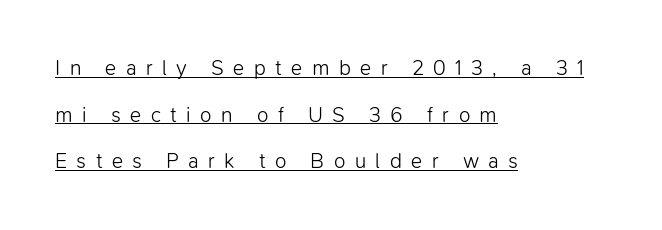
{"italic": "no", "bold": "no", "underline": "yes", "align": "left", "line_spacing": "loose", "line_spacing_ratio": 2.22, "letter_spacing": "wide", "letter_spacing_em": 0.45, "glyph_px": 21}
